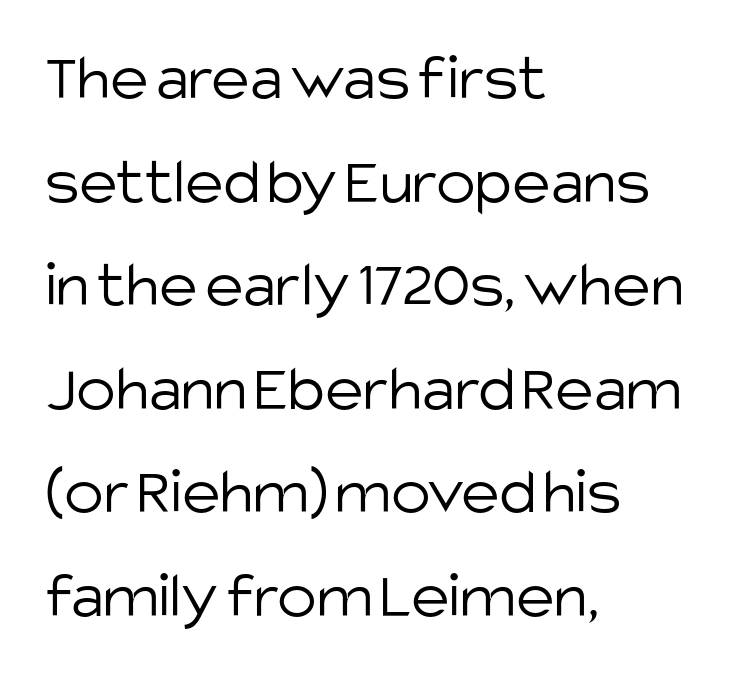
The text block is weighted toward the left margin, trailing off unevenly rightward. A bare baseline throughout the passage. Do the characters align in a grid? No, the font is proportional. Upright lettering throughout. Regarding serifs, this sample does without them.
